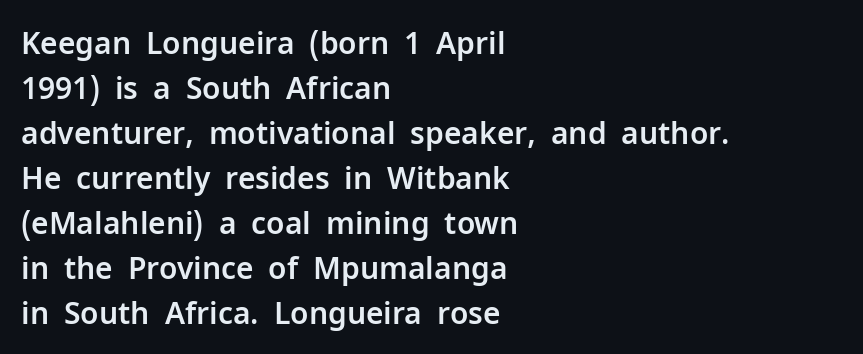
{"serif": "no", "italic": "no", "width": "normal", "stroke_contrast": "low", "x_height": "medium", "monospaced": "no", "underline": "no", "align": "left", "line_spacing": "normal", "line_spacing_ratio": 1.5, "letter_spacing": "normal", "letter_spacing_em": 0.0, "glyph_px": 30}
